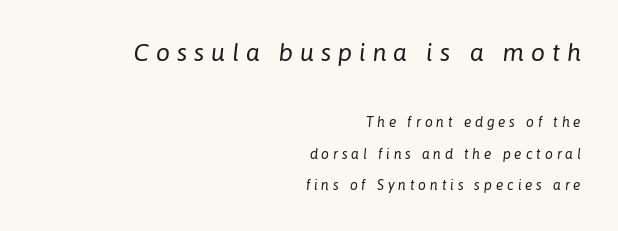
Q: Is the text bold? A: No.
Q: Is the text italic (slanted)? A: Yes, it leans right by about 6 degrees.
Q: Is the text underlined? A: No.
Q: How is the paragraph aligned? A: Right-aligned.
Q: Is the spacing between letters normal or unusually wide? A: Unusually wide.
Q: Is the spacing between lines tight, normal or loose? A: Loose.
Q: Which block of text is set in a larger size, the first (top) or the second (bottom)? A: The first (top) one.
